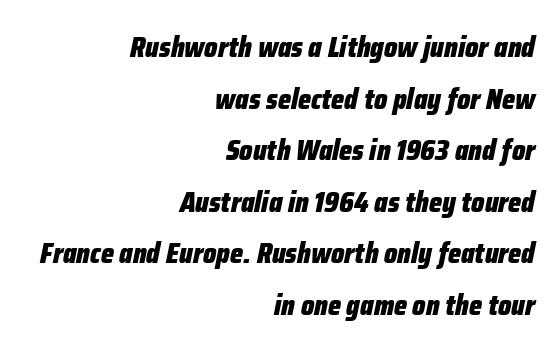
The image shows 28 px heavy, condensed type, italic (leaning right); set right-aligned, line spacing 1.84x, normal letter spacing, not underlined; low stroke contrast and a medium x-height.
